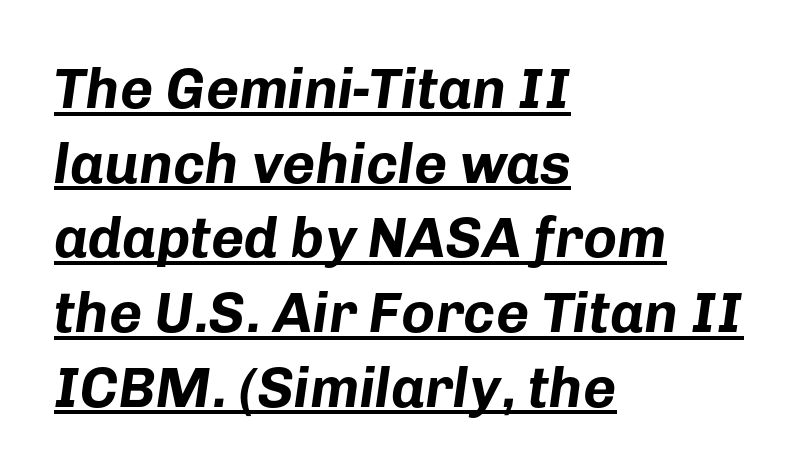
{"italic": "yes", "lean": "right", "slant_degrees": 8, "bold": "yes", "weight": "bold", "width": "normal", "stroke_contrast": "low", "x_height": "medium", "monospaced": "no", "underline": "yes", "align": "left", "line_spacing": "normal", "line_spacing_ratio": 1.31, "letter_spacing": "normal", "letter_spacing_em": 0.0, "glyph_px": 57}
